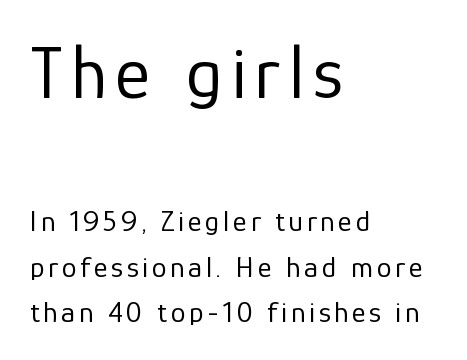
The image shows 75 px regular-weight sans-serif type, upright; set left-aligned, normal line spacing (1.52x), not underlined; the first (top) block is 2.5x larger; low stroke contrast and a medium x-height.
